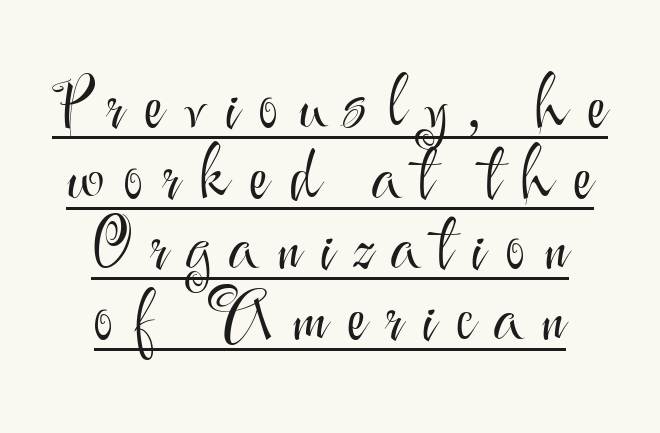
The rendering uses the underline text-decoration. Here the designer chose a conventional face with non-uniform glyph widths. Line spacing here is tight. In terms of letterform style, serifs are entirely absent.
